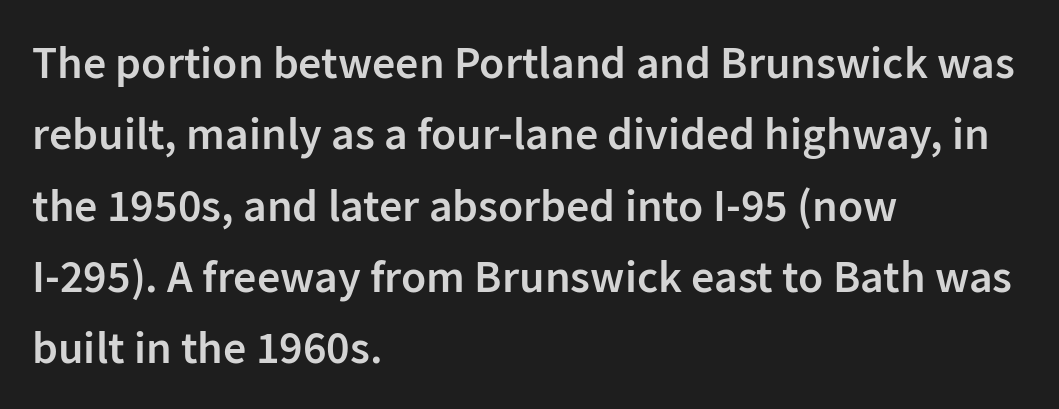
Tracking value appears to be zero — textbook default spacing. Unlike italic type, these characters show no tilt at all. A somewhat darkened texture: the type is semibold rather than bold. Interline gaps are of average width in this sample. This is sans-serif lettering, the kind often seen on screens and signage. The words here are not underlined.
